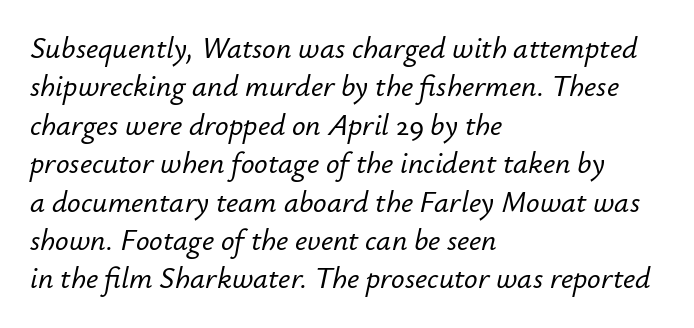
The image shows 30 px text type, italic (leaning right); set left-aligned, normal line spacing (1.28x), normal letter spacing, not underlined; low stroke contrast and a small x-height.
